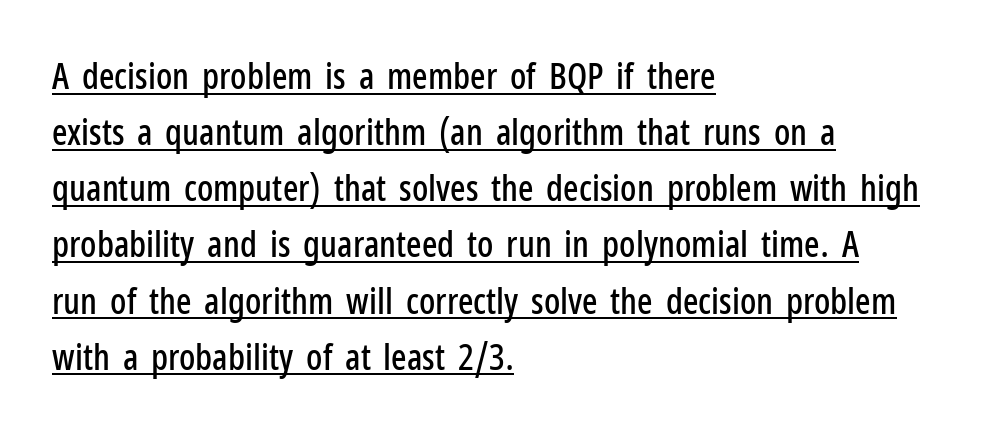
The image shows 36 px condensed sans-serif type, upright; set left-aligned, normal line spacing (1.56x), normal letter spacing, underlined; low stroke contrast and a medium x-height.
